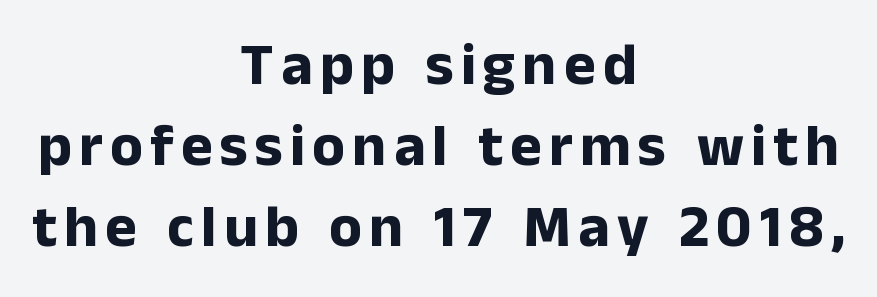
{"serif": "no", "italic": "no", "bold": "yes", "weight": "bold", "width": "normal", "stroke_contrast": "low", "x_height": "medium", "monospaced": "no", "underline": "no", "align": "center", "line_spacing": "normal", "line_spacing_ratio": 1.35, "glyph_px": 60}
